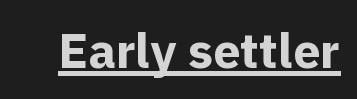
The image shows 49 px bold sans-serif type, upright; set normal letter spacing, underlined; a medium x-height.
